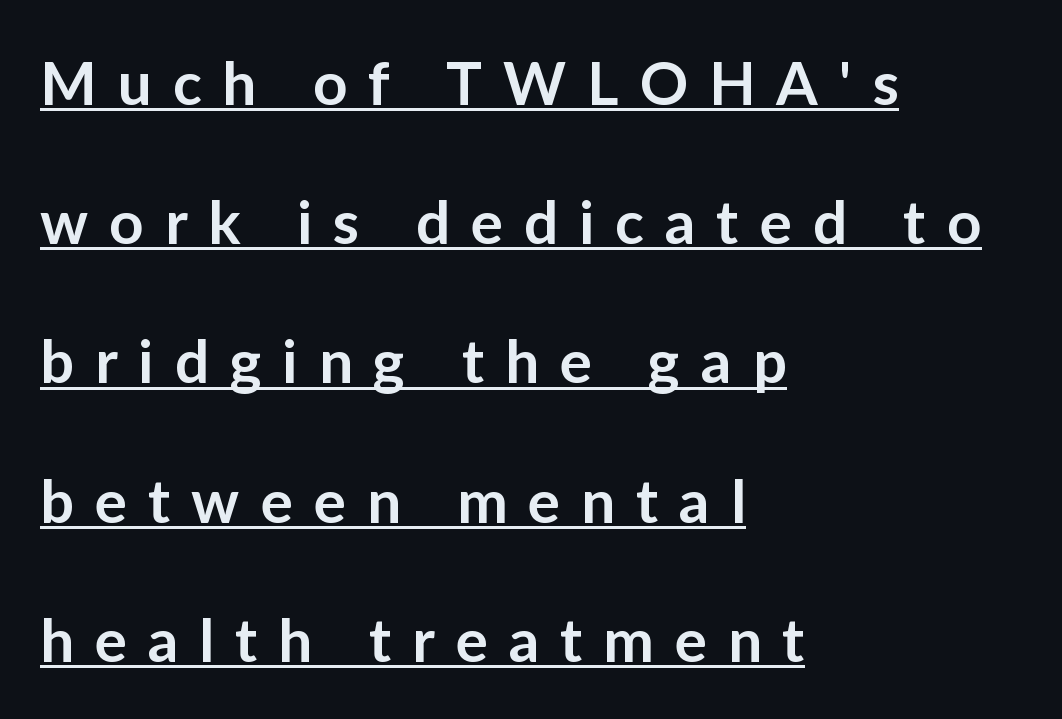
{"serif": "no", "italic": "no", "bold": "semi", "weight": "semibold", "width": "normal", "stroke_contrast": "low", "x_height": "medium", "monospaced": "no", "underline": "yes", "align": "left", "line_spacing": "loose", "line_spacing_ratio": 2.32, "letter_spacing": "wide", "letter_spacing_em": 0.35, "glyph_px": 60}
